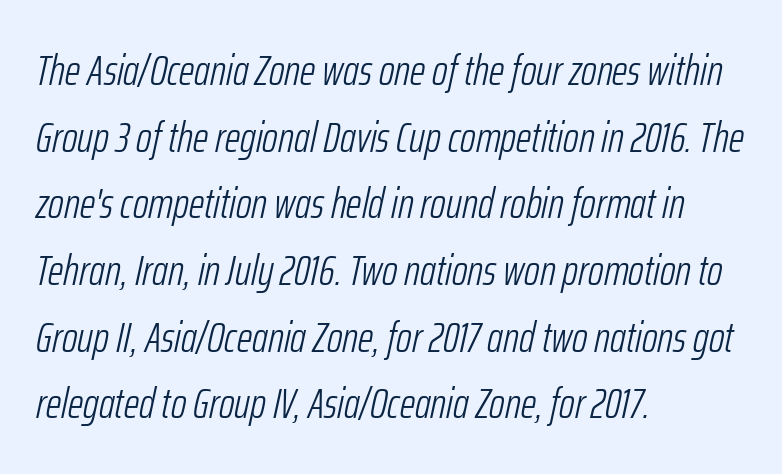
{"italic": "yes", "lean": "right", "slant_degrees": 12, "bold": "no", "weight": "light", "width": "condensed", "stroke_contrast": "low", "x_height": "medium", "monospaced": "no", "underline": "no", "align": "left", "line_spacing": "normal", "line_spacing_ratio": 1.55, "letter_spacing": "normal", "letter_spacing_em": 0.0, "glyph_px": 43}
